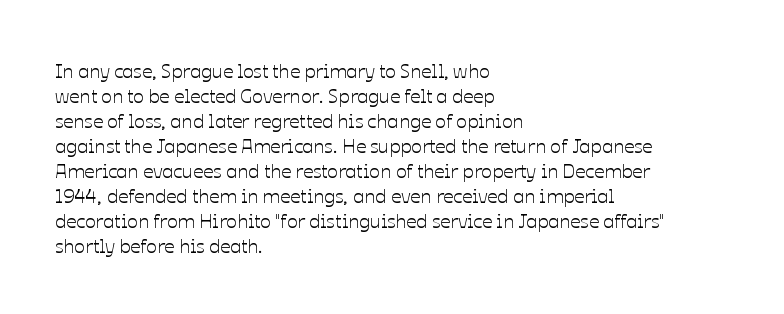
The image shows 20 px text type, upright; set left-aligned, normal line spacing (1.25x), normal letter spacing, not underlined.
